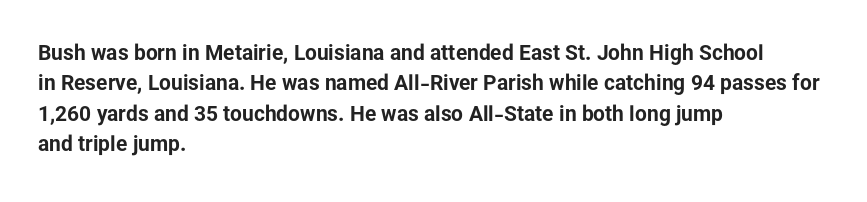
Notice how the stems are strictly vertical — no italics here. These words are printed bold, with thick strokes throughout. Leading: standard. You could call the tracking neutral — neither tight nor loose. The rendering anchors every line to the left-hand side. The words here are not underlined.
